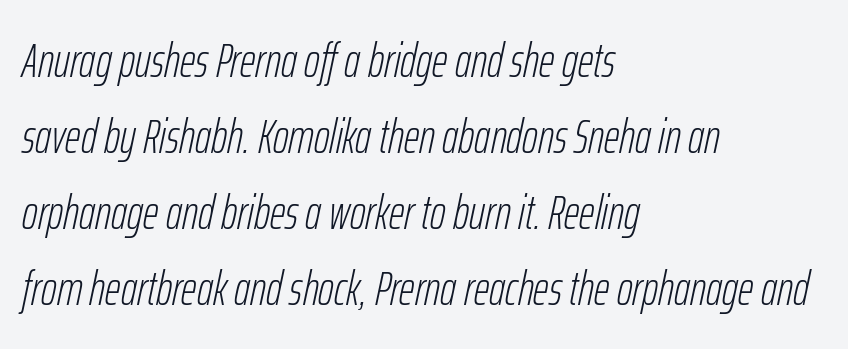
Default kerning and tracking; the words read as compact shapes. Underlining? Definitely not there. Typeset ragged right — the left edge is the straight one. The font's italic variant was chosen for this text. Leading matches the norm, producing a regular column. The typesetting does not lean heavy: it is not bold.
